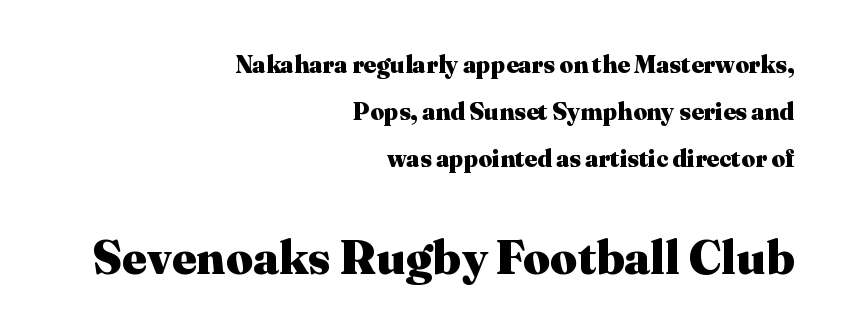
I'd describe the lettering as bold — thick and assertive. Vertical spacing — loose. Ascenders rise straight up at ninety degrees. Character widths vary here, with narrow letters taking less room than wide ones.
